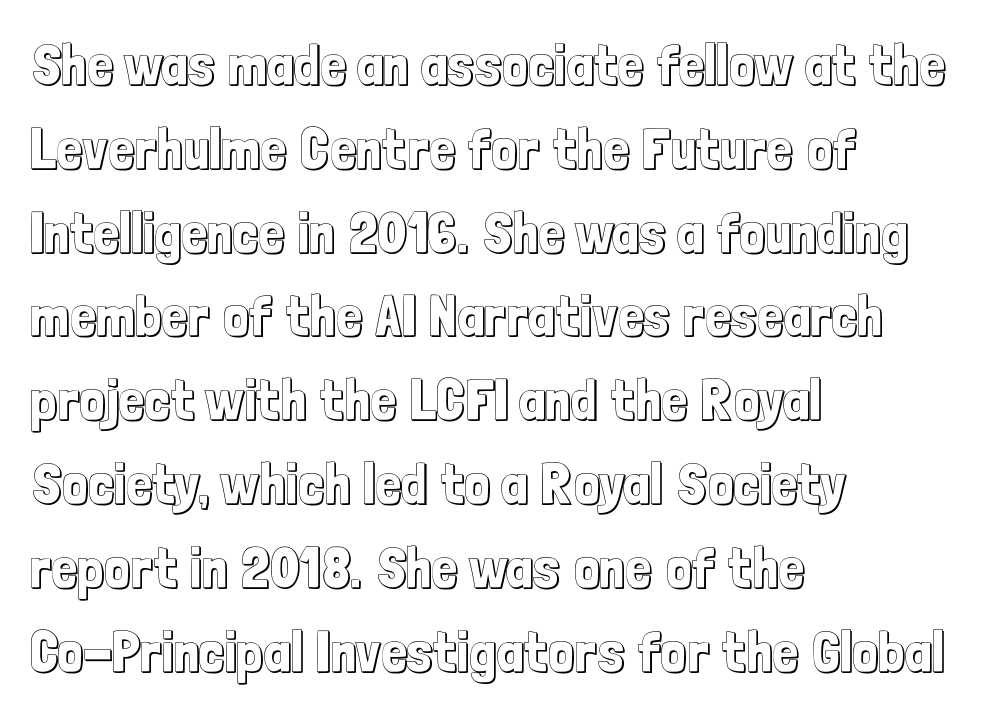
The passage is arranged the way most books set body copy — flush left. Is the letter spacing exaggerated? No — it looks like the ordinary default. The font's upright variant was chosen for this text. Decoration check: the copy has no underline. Is there much room between lines? A standard amount, neither cramped nor airy.
